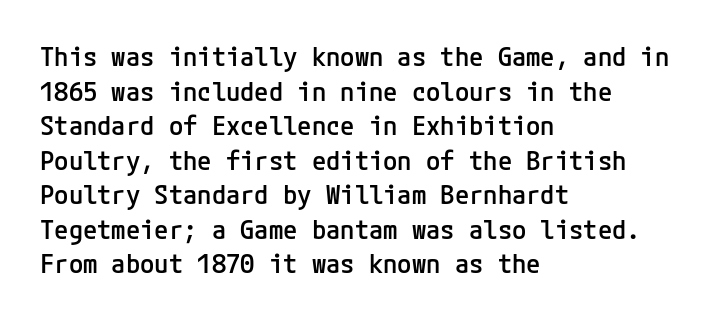
The glyphs have the mass of a demibold cut, below bold. Is the letter spacing exaggerated? No — it looks like the ordinary default. Which margin do the lines hug? The left one — the right edge is uneven. The rows are spaced the way most documents space them. Style check: upright. Has an underline been added? It has not.
